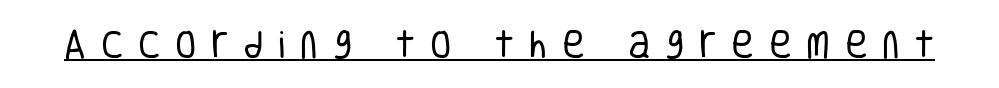
Q: Is the text bold? A: No.
Q: Is the text italic (slanted)? A: No, it is upright.
Q: Is the typeface a serif or a sans-serif typeface? A: Sans-serif.
Q: Is the text underlined? A: Yes.
Q: Is the spacing between letters normal or unusually wide? A: Unusually wide.
Q: Width (condensed, normal, or wide)? A: Condensed.
Q: Stroke contrast? A: Low.
Q: x-height? A: Large.
Q: Monospaced? A: No.
